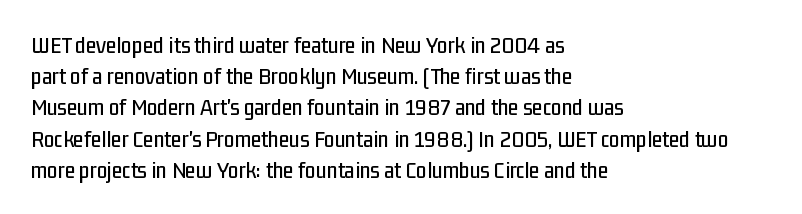
Does the copy run flush right? No — it runs flush left. The font's upright variant was chosen for this text. Descender tails drop into unmarked territory. Reading down the column, the eye jumps a familiar distance to each next line.
